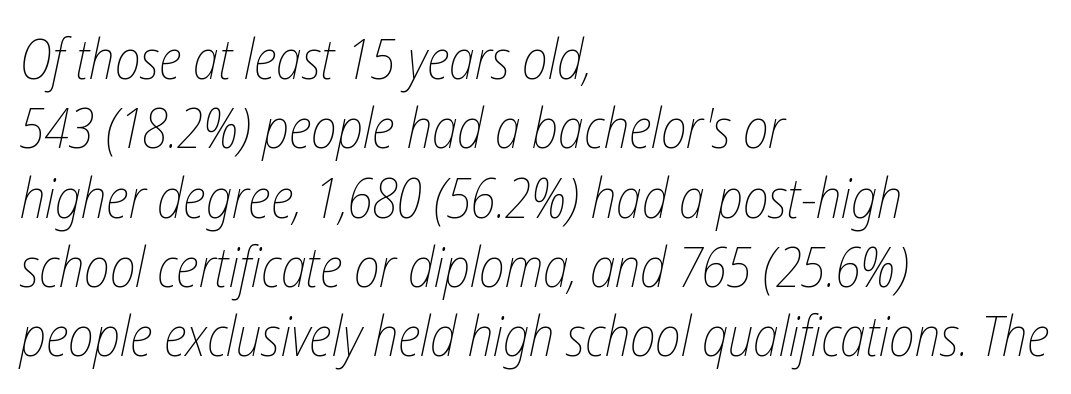
Q: Is the text bold? A: No.
Q: Is the text italic (slanted)? A: Yes, it leans right by about 12 degrees.
Q: Is the text underlined? A: No.
Q: How is the paragraph aligned? A: Left-aligned.
Q: Is the spacing between letters normal or unusually wide? A: Normal.
Q: Is the spacing between lines tight, normal or loose? A: Normal.
Q: Width (condensed, normal, or wide)? A: Condensed.
Q: Stroke contrast? A: Low.
Q: x-height? A: Medium.
Q: Monospaced? A: No.
